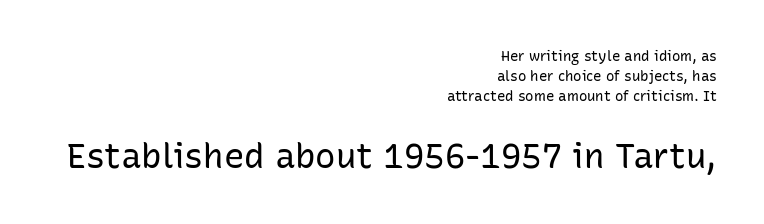
The image shows 34 px regular-weight sans-serif type, upright; set right-aligned, normal line spacing (1.44x), normal letter spacing, not underlined; the second (bottom) block is 2.43x larger; low stroke contrast and a medium x-height.
